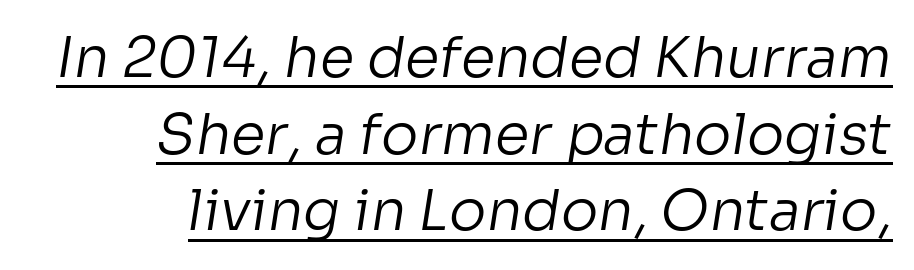
Q: Is the text bold? A: No.
Q: Is the typeface a serif or a sans-serif typeface? A: Sans-serif.
Q: Is the text underlined? A: Yes.
Q: How is the paragraph aligned? A: Right-aligned.
Q: Is the spacing between letters normal or unusually wide? A: Normal.
Q: Is the spacing between lines tight, normal or loose? A: Normal.
Q: Width (condensed, normal, or wide)? A: Normal.
Q: Stroke contrast? A: Low.
Q: x-height? A: Medium.
Q: Monospaced? A: No.
